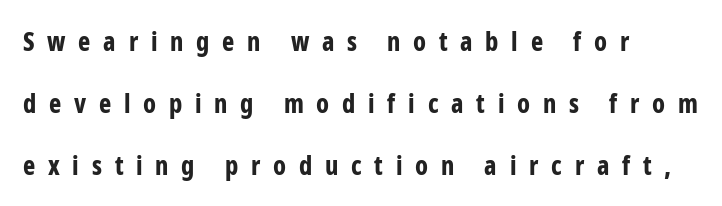
{"italic": "no", "bold": "yes", "underline": "no", "align": "left", "line_spacing": "loose", "line_spacing_ratio": 2.38, "letter_spacing": "wide", "letter_spacing_em": 0.49, "glyph_px": 26}
